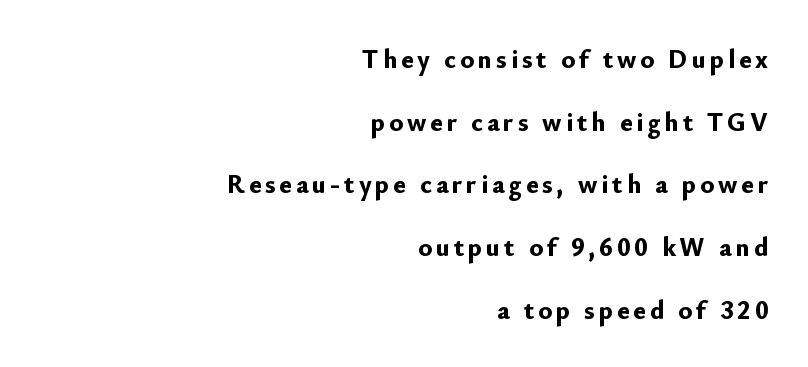
The image shows 26 px bold type, upright; set right-aligned, loose line spacing (2.41x), not underlined.
